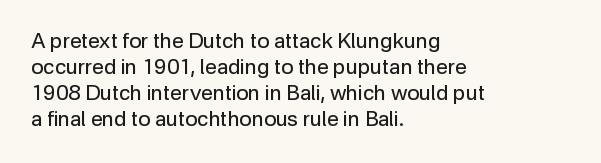
Q: Is the text bold? A: No.
Q: Is the text italic (slanted)? A: No, it is upright.
Q: Is the text underlined? A: No.
Q: How is the paragraph aligned? A: Left-aligned.
Q: Is the spacing between letters normal or unusually wide? A: Normal.
